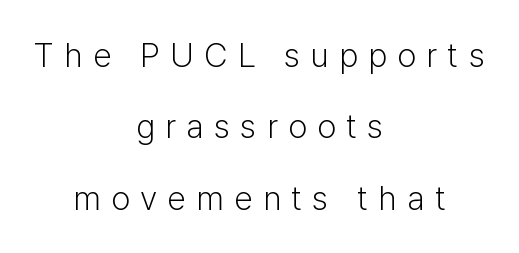
{"serif": "no", "italic": "no", "bold": "no", "weight": "light", "width": "normal", "stroke_contrast": "low", "x_height": "medium", "monospaced": "no", "underline": "no", "align": "center", "line_spacing": "loose", "line_spacing_ratio": 2.1, "letter_spacing": "wide", "letter_spacing_em": 0.3, "glyph_px": 34}
